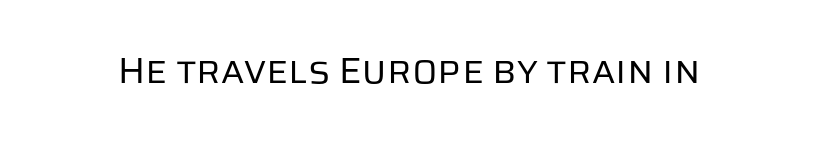
A typesetter would call this proportional, since set widths differ per character. The specimen reads as upright at a glance. The letterforms sit shoulder to shoulder at normal distance. The space beneath each line is pristine and unruled. Typographically, this falls in the sans-serif category. The letterforms sit at book weight or below.
